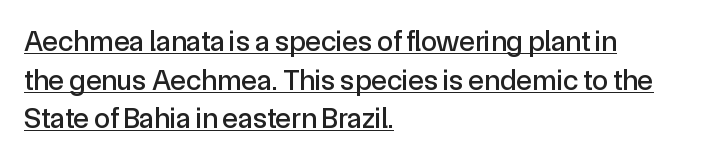
Q: Is the text italic (slanted)? A: No, it is upright.
Q: Is the typeface a serif or a sans-serif typeface? A: Sans-serif.
Q: Is the text underlined? A: Yes.
Q: How is the paragraph aligned? A: Left-aligned.
Q: Is the spacing between letters normal or unusually wide? A: Normal.
Q: Is the spacing between lines tight, normal or loose? A: Normal.
Q: Width (condensed, normal, or wide)? A: Normal.
Q: x-height? A: Medium.
Q: Monospaced? A: No.
